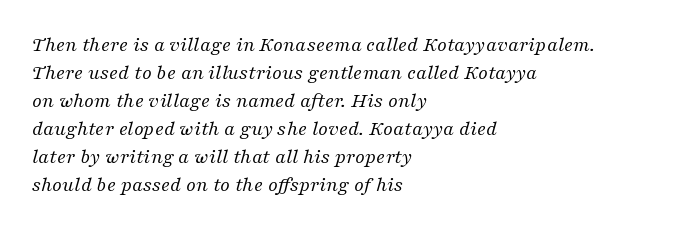
The image shows 21 px text type, italic (leaning right); set left-aligned, normal line spacing (1.33x), normal letter spacing, not underlined.
